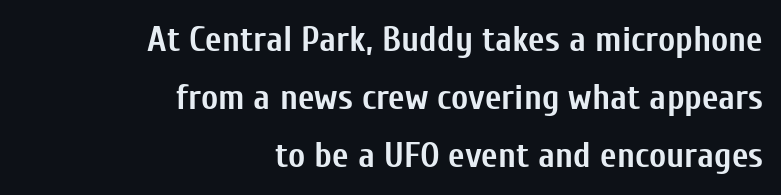
Q: Is the text bold? A: Yes.
Q: Is the text italic (slanted)? A: No, it is upright.
Q: Is the typeface a serif or a sans-serif typeface? A: Sans-serif.
Q: Is the text underlined? A: No.
Q: How is the paragraph aligned? A: Right-aligned.
Q: Is the spacing between letters normal or unusually wide? A: Normal.
Q: Is the spacing between lines tight, normal or loose? A: Normal.
Q: Width (condensed, normal, or wide)? A: Condensed.
Q: Stroke contrast? A: Low.
Q: x-height? A: Medium.
Q: Monospaced? A: No.
